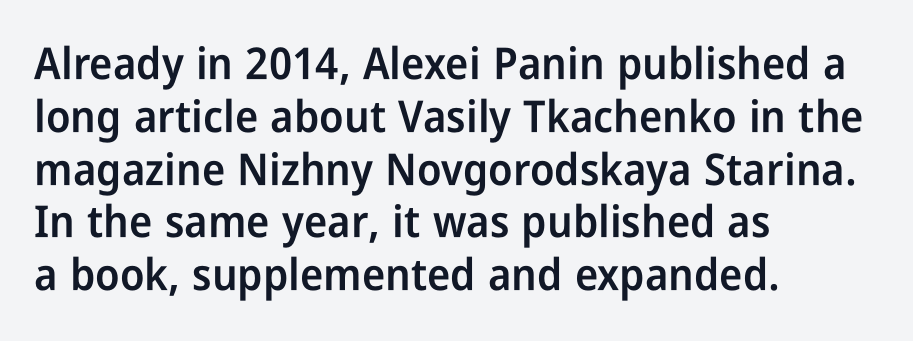
{"serif": "no", "italic": "no", "bold": "semi", "weight": "semibold", "width": "condensed", "stroke_contrast": "low", "x_height": "medium", "monospaced": "no", "underline": "no", "align": "left", "line_spacing_ratio": 1.2, "letter_spacing": "normal", "letter_spacing_em": 0.0, "glyph_px": 44}
